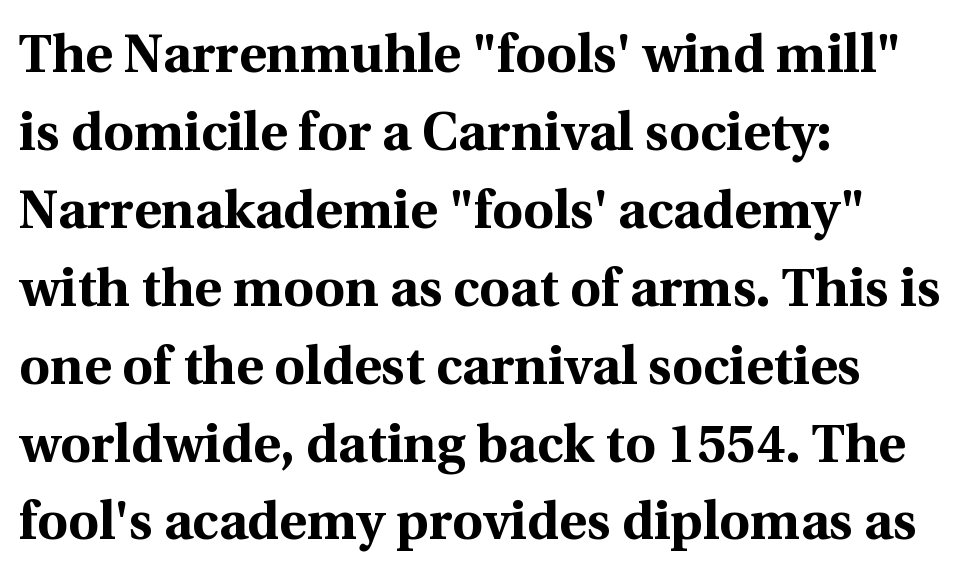
Q: Is the text bold? A: Yes.
Q: Is the text italic (slanted)? A: No, it is upright.
Q: Is the typeface a serif or a sans-serif typeface? A: Serif.
Q: Is the text underlined? A: No.
Q: How is the paragraph aligned? A: Left-aligned.
Q: Is the spacing between letters normal or unusually wide? A: Normal.
Q: Is the spacing between lines tight, normal or loose? A: Normal.
Q: Width (condensed, normal, or wide)? A: Normal.
Q: x-height? A: Medium.
Q: Monospaced? A: No.
